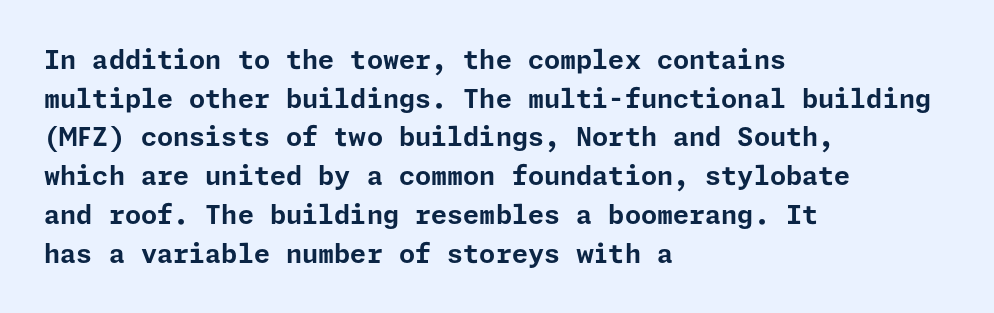
Q: Is the text bold? A: Yes.
Q: Is the text italic (slanted)? A: No, it is upright.
Q: Is the text underlined? A: No.
Q: How is the paragraph aligned? A: Left-aligned.
Q: Is the spacing between letters normal or unusually wide? A: Normal.
Q: Is the spacing between lines tight, normal or loose? A: Normal.
